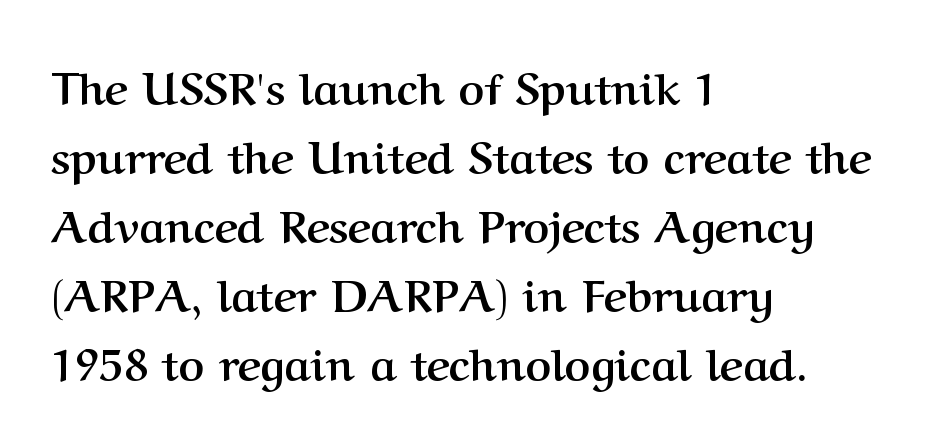
The image shows 44 px semibold serif type, upright; set left-aligned, normal line spacing (1.57x), normal letter spacing, not underlined; medium stroke contrast and a medium x-height.
